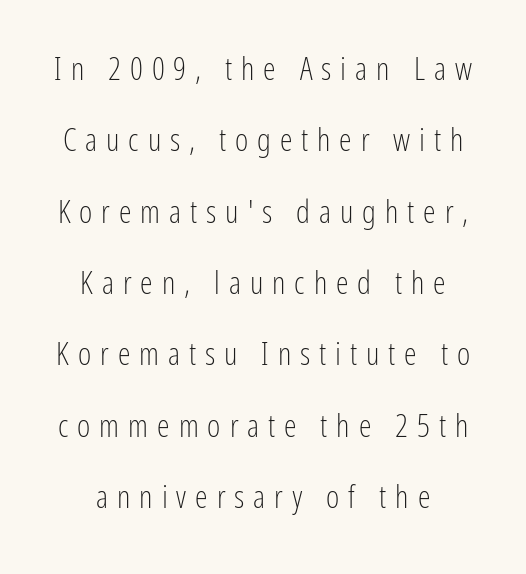
{"serif": "no", "italic": "no", "bold": "no", "weight": "light", "width": "condensed", "stroke_contrast": "low", "x_height": "medium", "monospaced": "no", "underline": "no", "line_spacing": "loose", "line_spacing_ratio": 2.23, "letter_spacing": "wide", "letter_spacing_em": 0.28, "glyph_px": 32}
